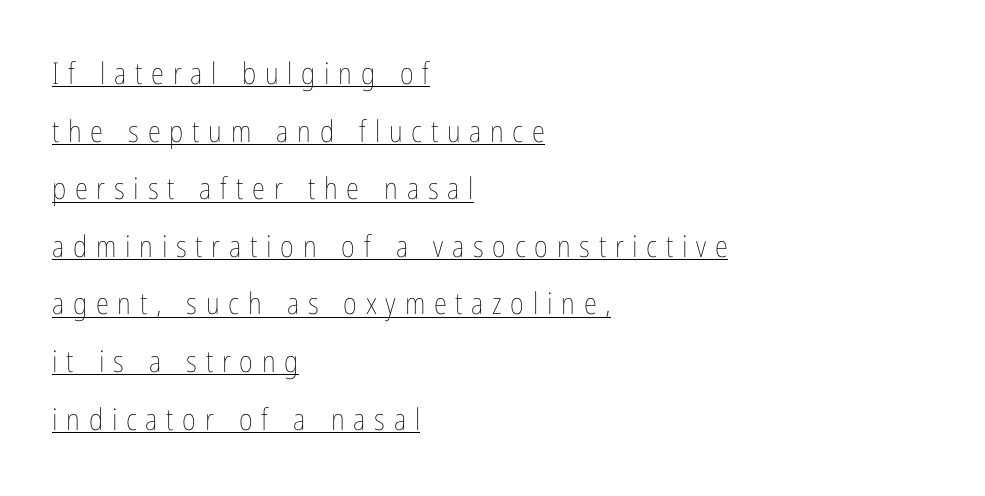
Q: Is the text bold? A: No.
Q: Is the text italic (slanted)? A: No, it is upright.
Q: Is the text underlined? A: Yes.
Q: How is the paragraph aligned? A: Left-aligned.
Q: Is the spacing between letters normal or unusually wide? A: Unusually wide.
Q: Is the spacing between lines tight, normal or loose? A: Loose.
Q: Width (condensed, normal, or wide)? A: Condensed.
Q: Stroke contrast? A: Low.
Q: x-height? A: Medium.
Q: Monospaced? A: No.
